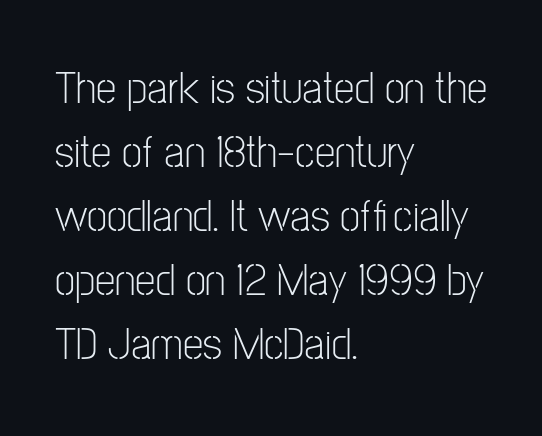
The image shows 46 px light, condensed sans-serif type, upright; set left-aligned, normal line spacing (1.39x), normal letter spacing, not underlined; low stroke contrast and a medium x-height.
